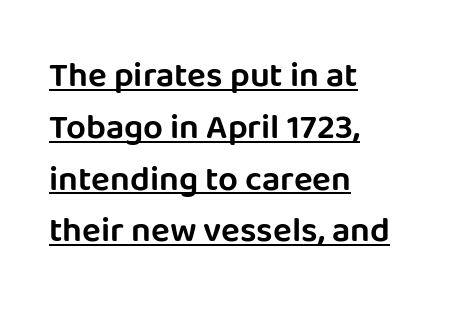
The image shows 35 px sans-serif type, upright; set left-aligned, normal line spacing (1.48x), normal letter spacing, underlined; low stroke contrast and a large x-height.
